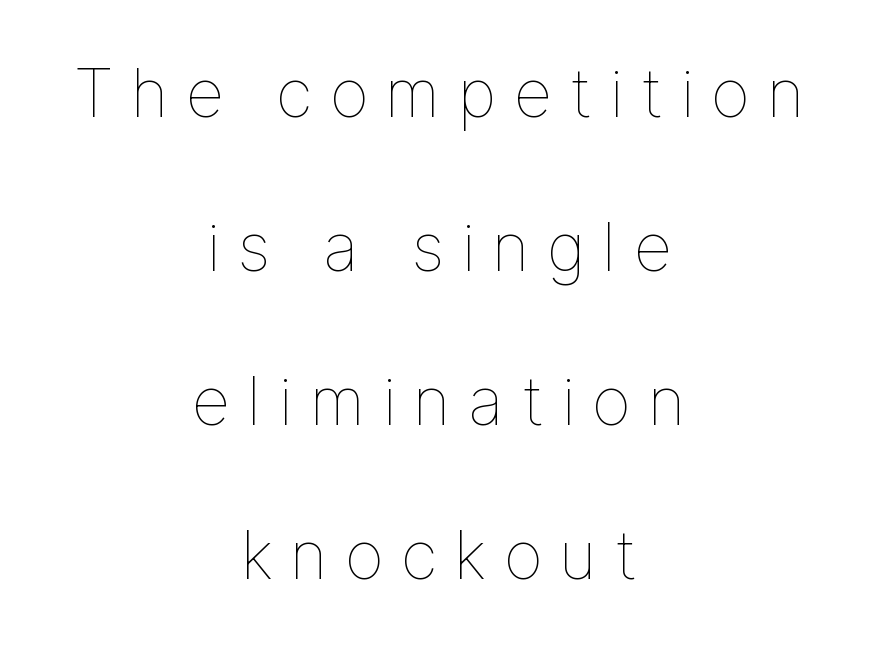
Q: Is the text bold? A: No.
Q: Is the text italic (slanted)? A: No, it is upright.
Q: Is the text underlined? A: No.
Q: How is the paragraph aligned? A: Centered.
Q: Is the spacing between letters normal or unusually wide? A: Unusually wide.
Q: Is the spacing between lines tight, normal or loose? A: Loose.
Q: Width (condensed, normal, or wide)? A: Normal.
Q: Stroke contrast? A: Low.
Q: x-height? A: Medium.
Q: Monospaced? A: No.
